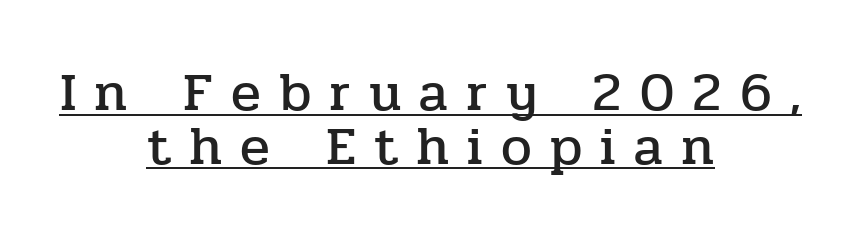
{"serif": "yes", "italic": "no", "width": "normal", "stroke_contrast": "low", "x_height": "medium", "monospaced": "no", "underline": "yes", "align": "center", "line_spacing": "tight", "line_spacing_ratio": 0.98, "letter_spacing": "wide", "letter_spacing_em": 0.33, "glyph_px": 55}
